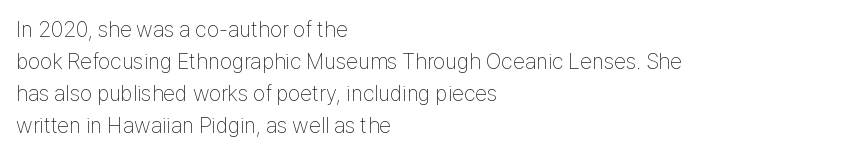
{"italic": "no", "bold": "no", "underline": "no", "align": "left", "line_spacing": "normal", "line_spacing_ratio": 1.46, "letter_spacing": "normal", "letter_spacing_em": 0.0, "glyph_px": 22}
